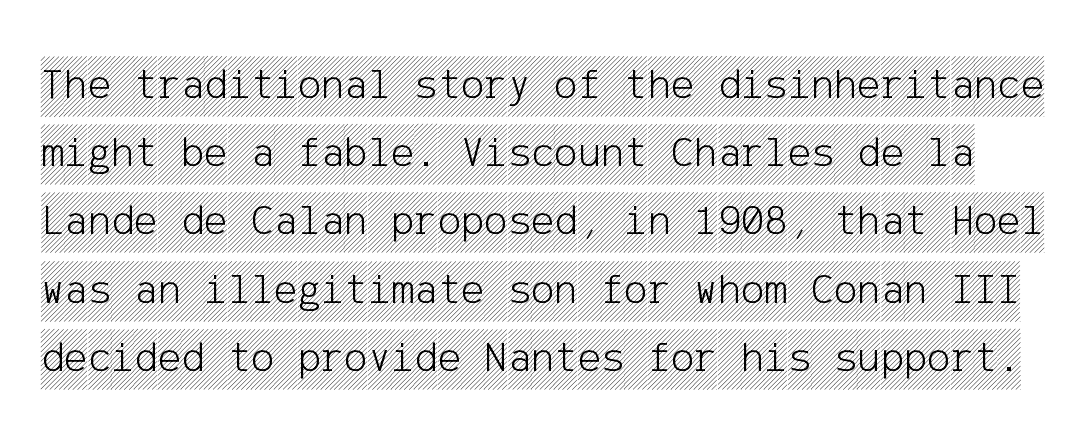
Successive baselines arrive at the customary interval. Check the space under the baseline: it is left empty. No extra tracking has been applied to these lines. Posture: vertical.
